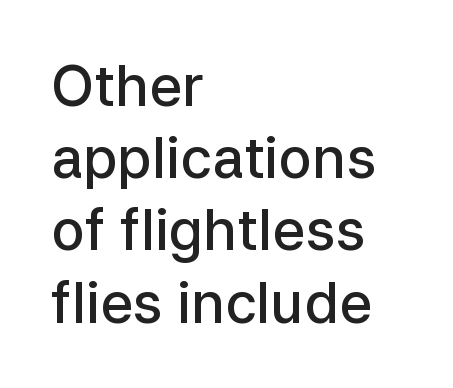
{"serif": "no", "italic": "no", "bold": "semi", "weight": "semibold", "width": "normal", "stroke_contrast": "low", "x_height": "medium", "monospaced": "no", "underline": "no", "align": "left", "line_spacing": "normal", "line_spacing_ratio": 1.29, "letter_spacing": "normal", "letter_spacing_em": 0.0, "glyph_px": 56}
